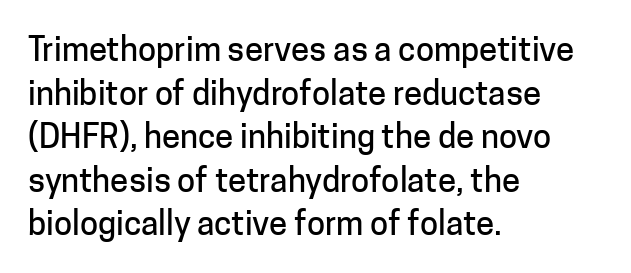
The image shows 33 px sans-serif type, upright; set left-aligned, normal line spacing (1.32x), normal letter spacing, not underlined; low stroke contrast and a medium x-height.
